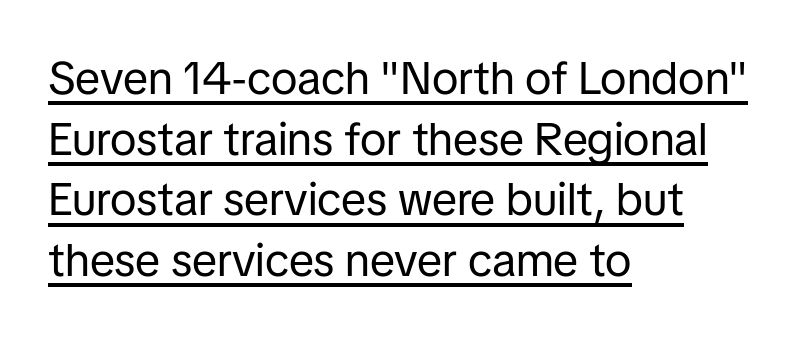
The space between consecutive lines is moderate. Each letter's strokes conclude bluntly, with no projecting serifs. When letters stand straight like this, we call the style roman or upright. The ragged edge is on the right, which tells us the setting is flush left. This is not heavy type; no bold has been used.
